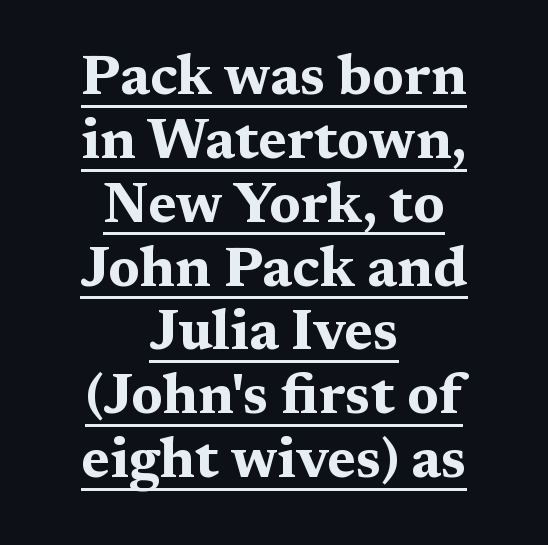
Q: Is the text bold? A: Yes.
Q: Is the text italic (slanted)? A: No, it is upright.
Q: Is the typeface a serif or a sans-serif typeface? A: Serif.
Q: Is the text underlined? A: Yes.
Q: How is the paragraph aligned? A: Centered.
Q: Is the spacing between letters normal or unusually wide? A: Normal.
Q: Is the spacing between lines tight, normal or loose? A: Tight.
Q: Width (condensed, normal, or wide)? A: Wide.
Q: Stroke contrast? A: Medium.
Q: x-height? A: Medium.
Q: Monospaced? A: No.
